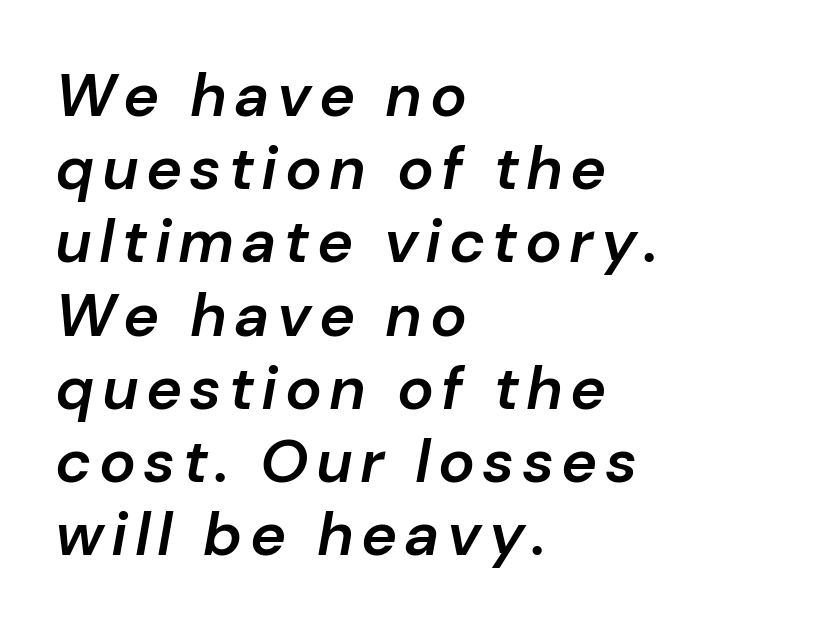
{"italic": "yes", "lean": "right", "slant_degrees": 10, "bold": "semi", "weight": "semibold", "width": "normal", "stroke_contrast": "low", "x_height": "medium", "monospaced": "no", "underline": "no", "align": "left", "line_spacing_ratio": 1.2, "glyph_px": 61}
